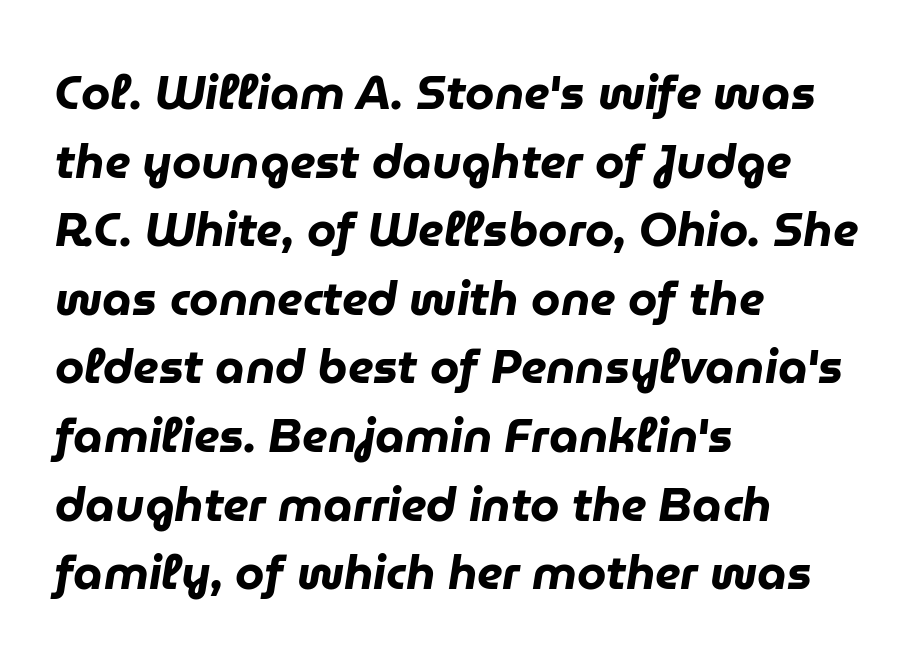
{"italic": "yes", "lean": "right", "slant_degrees": 9, "bold": "yes", "weight": "heavy", "width": "normal", "stroke_contrast": "low", "x_height": "medium", "monospaced": "no", "underline": "no", "align": "left", "line_spacing": "normal", "line_spacing_ratio": 1.46, "letter_spacing": "normal", "letter_spacing_em": 0.0, "glyph_px": 47}
